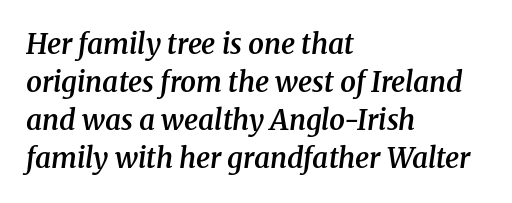
The image shows 28 px semibold serif type, italic (leaning right); set left-aligned, normal line spacing (1.36x), normal letter spacing, not underlined; medium stroke contrast and a medium x-height.
